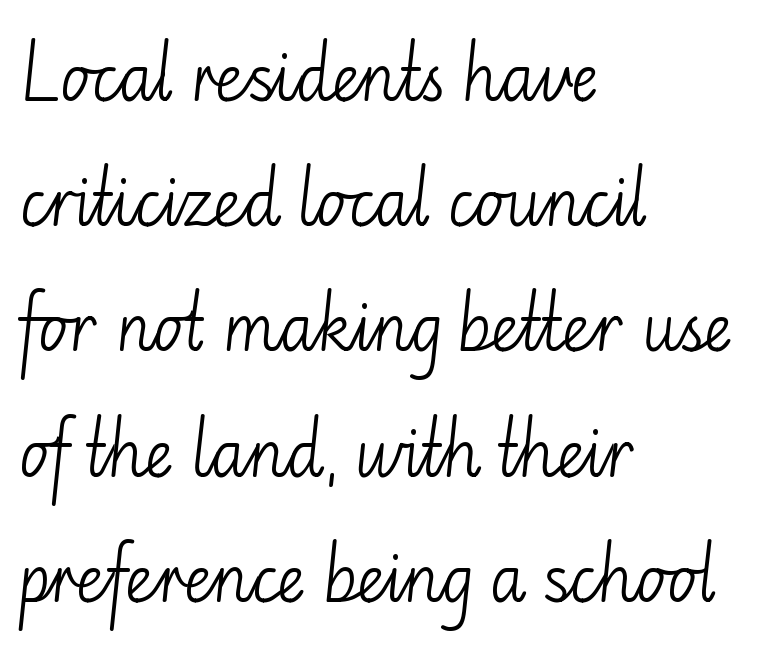
Q: Is the text bold? A: No.
Q: Is the text italic (slanted)? A: Yes.
Q: Is the typeface a serif or a sans-serif typeface? A: Sans-serif.
Q: Is the text underlined? A: No.
Q: How is the paragraph aligned? A: Left-aligned.
Q: Is the spacing between letters normal or unusually wide? A: Normal.
Q: Is the spacing between lines tight, normal or loose? A: Loose.
Q: Width (condensed, normal, or wide)? A: Normal.
Q: Stroke contrast? A: Low.
Q: x-height? A: Small.
Q: Monospaced? A: No.
